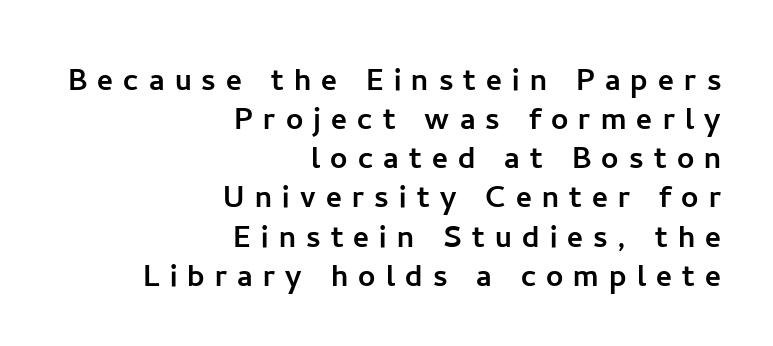
Q: Is the text italic (slanted)? A: No, it is upright.
Q: Is the typeface a serif or a sans-serif typeface? A: Sans-serif.
Q: Is the text underlined? A: No.
Q: How is the paragraph aligned? A: Right-aligned.
Q: Is the spacing between letters normal or unusually wide? A: Unusually wide.
Q: Is the spacing between lines tight, normal or loose? A: Tight.
Q: Width (condensed, normal, or wide)? A: Normal.
Q: Stroke contrast? A: Low.
Q: x-height? A: Medium.
Q: Monospaced? A: No.
